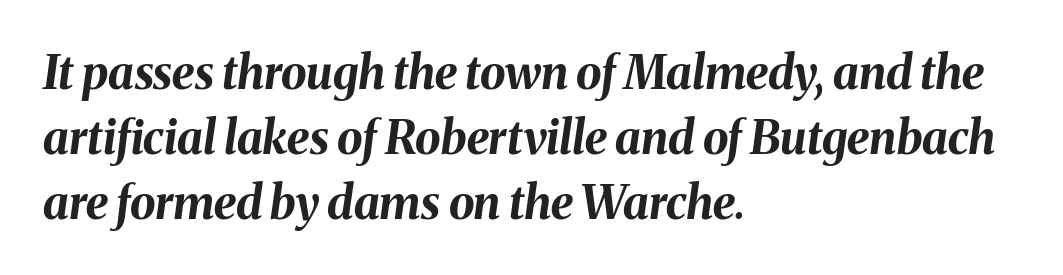
Each letter keeps its own natural width here, so spacing adapts to shape. Anything drawn beneath the words? Only blank space. Evenly set lines give the paragraph a standard silhouette. The passage shown is emphatically bold.
